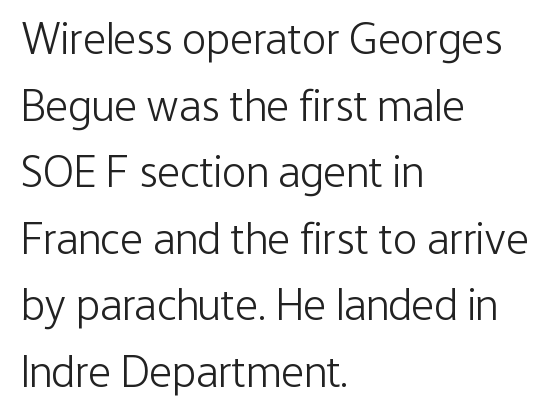
The image shows 45 px light, condensed sans-serif type, upright; set left-aligned, normal line spacing (1.48x), normal letter spacing, not underlined; low stroke contrast and a medium x-height.
